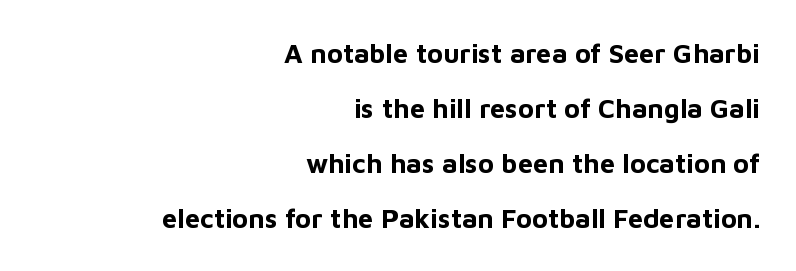
The lettering stays uniformly vertical, giving the passage a roman look. You could fit nearly another row in the gap between these rows. Layout note: lines flush right. The gaps between neighbouring characters are ordinary and unremarkable. The words here are not underlined. Typesetter's note: full bold, strokes at maximum text heaviness.
